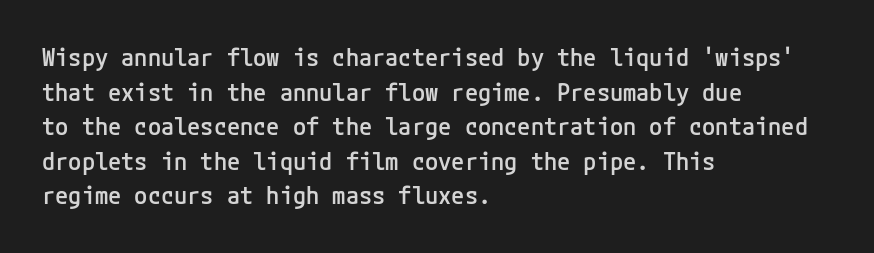
Q: Is the text bold? A: Semi-bold.
Q: Is the text italic (slanted)? A: No, it is upright.
Q: Is the text underlined? A: No.
Q: How is the paragraph aligned? A: Left-aligned.
Q: Is the spacing between letters normal or unusually wide? A: Normal.
Q: Is the spacing between lines tight, normal or loose? A: Normal.
